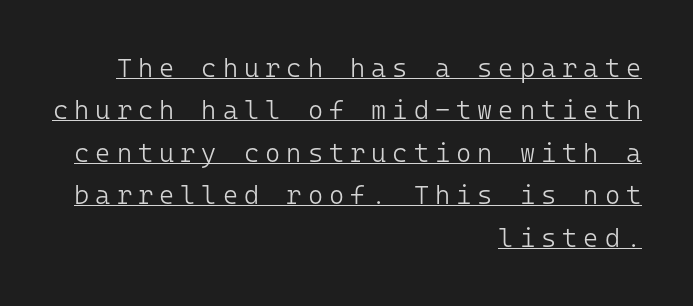
The image shows 26 px text type, upright; set right-aligned, normal line spacing (1.63x), unusually wide letter spacing (+0.23 em), underlined.
